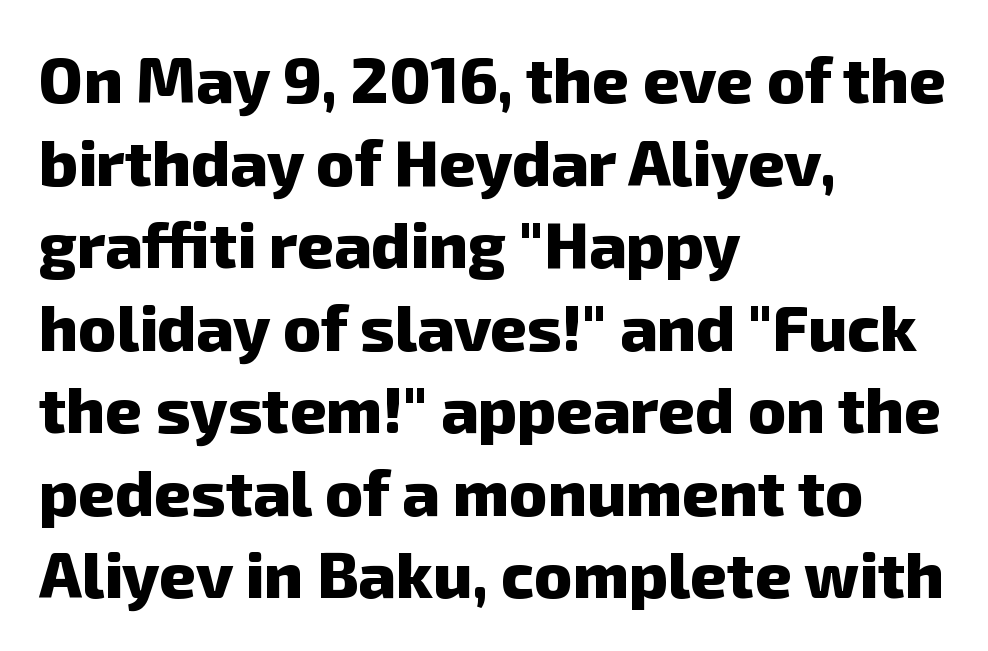
{"serif": "no", "bold": "yes", "weight": "heavy", "width": "normal", "stroke_contrast": "low", "x_height": "medium", "monospaced": "no", "underline": "no", "align": "left", "line_spacing": "normal", "line_spacing_ratio": 1.29, "letter_spacing": "normal", "letter_spacing_em": 0.0, "glyph_px": 64}
